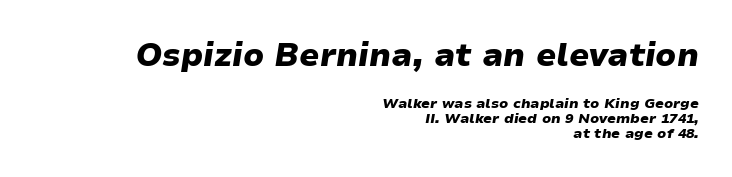
The face used here is proportionally spaced, like ordinary book or web type. Line ends are locked; line starts wander. The passage shown has conventional tracking throughout. Bigger letters appear in the top chunk; the bottom chunk is reduced. Type without underlining.
